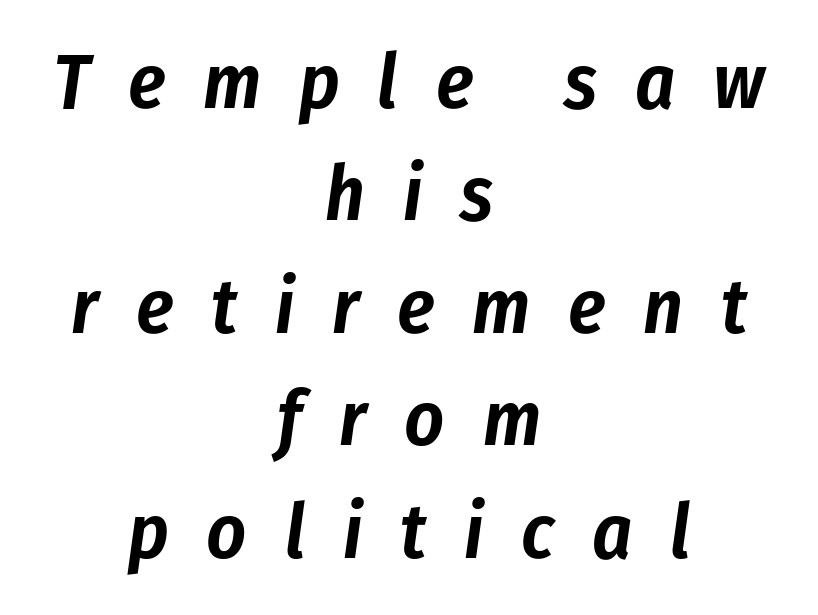
The image shows 77 px condensed type, italic (leaning right); set centered, normal line spacing (1.46x), unusually wide letter spacing (+0.49 em), not underlined; low stroke contrast and a medium x-height.
